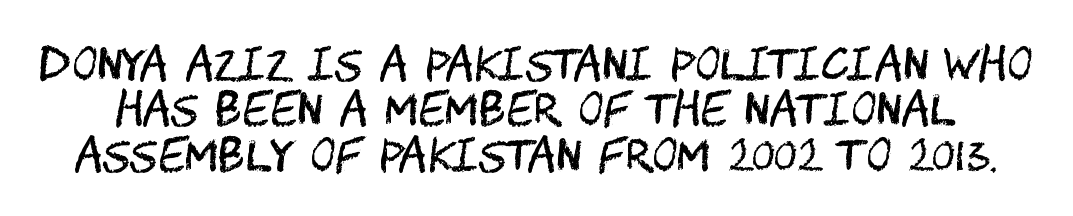
{"serif": "no", "italic": "no", "bold": "no", "weight": "regular", "width": "condensed", "stroke_contrast": "medium", "x_height": "large", "underline": "no", "line_spacing": "tight", "line_spacing_ratio": 1.03, "letter_spacing": "normal", "letter_spacing_em": 0.0, "glyph_px": 44}
